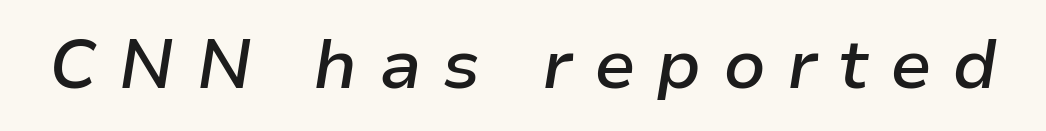
A typesetter would call this heavily tracked-out type. Just letters on the line, the space beneath them empty. You can tell it's italic because the verticals aren't actually vertical. Character widths vary here, with narrow letters taking less room than wide ones.
